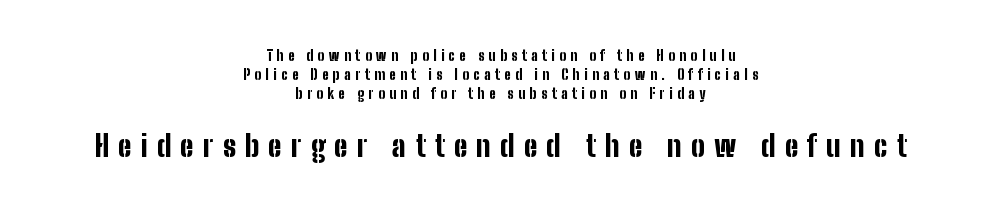
Q: Is the text bold? A: Yes.
Q: Is the text italic (slanted)? A: No, it is upright.
Q: Is the typeface a serif or a sans-serif typeface? A: Sans-serif.
Q: Is the text underlined? A: No.
Q: How is the paragraph aligned? A: Centered.
Q: Is the spacing between letters normal or unusually wide? A: Unusually wide.
Q: Is the spacing between lines tight, normal or loose? A: Normal.
Q: Which block of text is set in a larger size, the first (top) or the second (bottom)? A: The second (bottom) one.
Q: Width (condensed, normal, or wide)? A: Condensed.
Q: Stroke contrast? A: Low.
Q: x-height? A: Medium.
Q: Monospaced? A: No.
